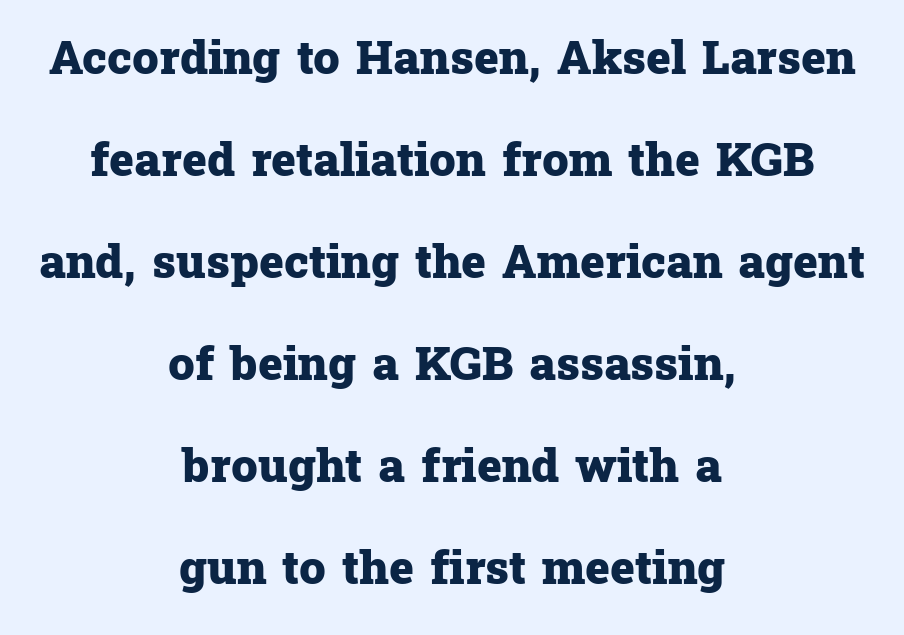
The image shows 47 px heavy serif type, upright; set centered, loose line spacing (2.17x), normal letter spacing, not underlined; low stroke contrast and a medium x-height.
